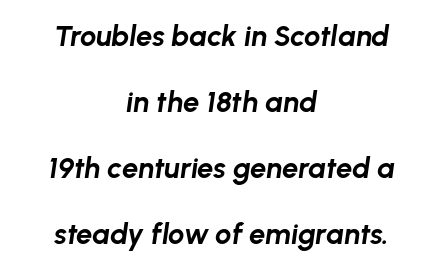
The image shows 29 px bold type, italic (leaning right); set centered, loose line spacing (2.28x), normal letter spacing, not underlined; low stroke contrast and a medium x-height.
